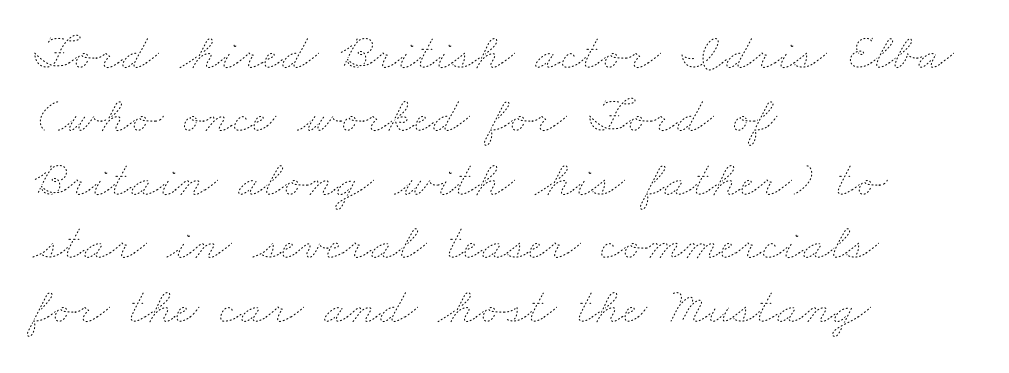
Q: Is the text bold? A: No.
Q: Is the text underlined? A: No.
Q: How is the paragraph aligned? A: Left-aligned.
Q: Is the spacing between letters normal or unusually wide? A: Normal.
Q: Width (condensed, normal, or wide)? A: Wide.
Q: Stroke contrast? A: Low.
Q: x-height? A: Small.
Q: Monospaced? A: No.
